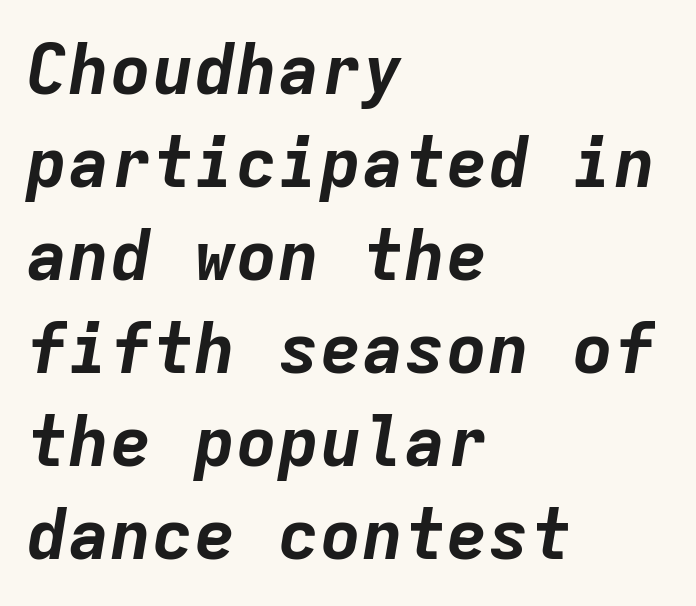
Looks like terminal output: every glyph gets an equal slot. Each line starts at the same left margin while the right side varies. Slant detected: the letters are inclined. Letter spacing: default. The rendering uses a bold face; every stroke is thick and dark.
